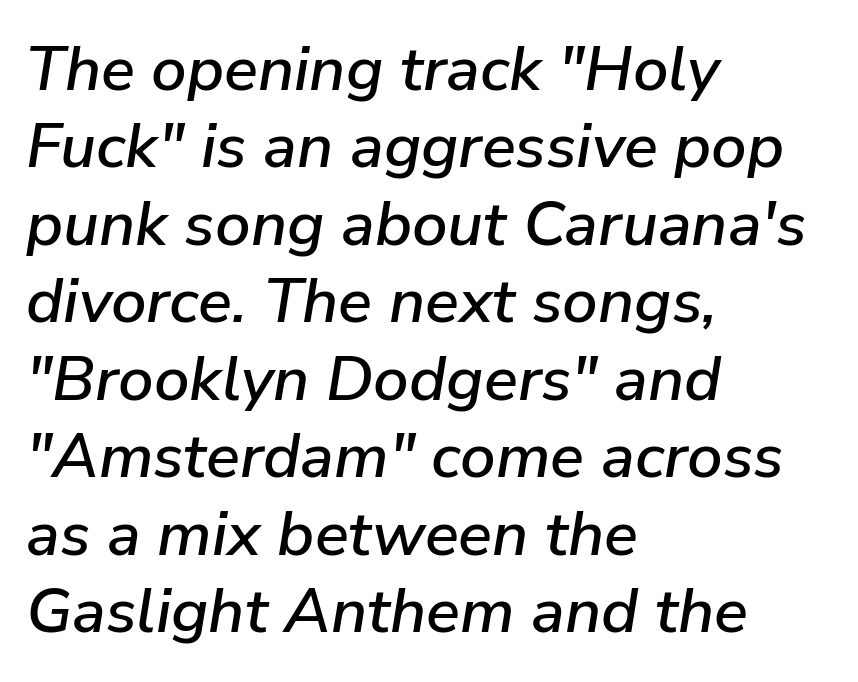
{"italic": "yes", "lean": "right", "slant_degrees": 9, "width": "normal", "stroke_contrast": "low", "x_height": "medium", "monospaced": "no", "underline": "no", "align": "left", "line_spacing_ratio": 1.23, "letter_spacing": "normal", "letter_spacing_em": 0.0, "glyph_px": 63}
